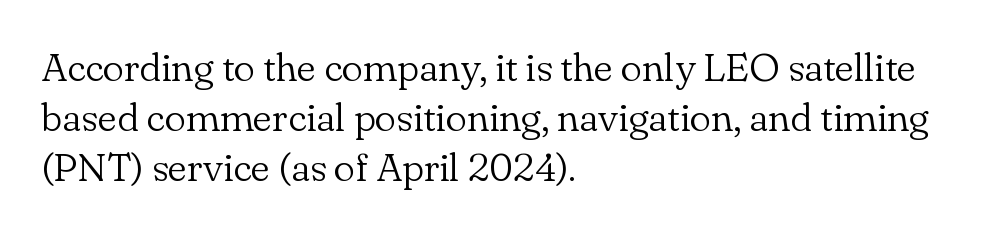
Horizontal bands of white between lines are of average thickness. The compositor pushed each line to the left boundary. Upright lettering throughout. No letter is thick-stroked: the sample isn't bold. Underline: absent.
